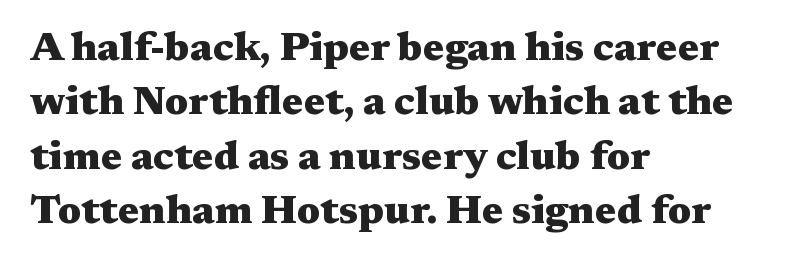
The specimen reads as upright at a glance. Observe the ordinary spacing: letters are neighbours, not strangers. Are there feet on the stems? There are — it's a serif. Honestly, there is no underline to notice here at all. Notice how descenders clear the ascenders below comfortably — that's standard leading.
